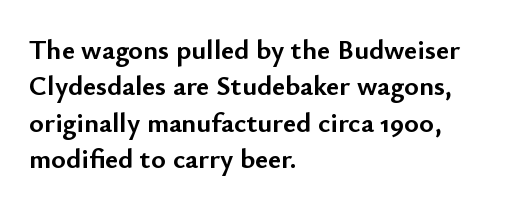
The image shows 28 px semibold sans-serif type, upright; set left-aligned, normal line spacing (1.3x), normal letter spacing, not underlined; low stroke contrast and a small x-height.
